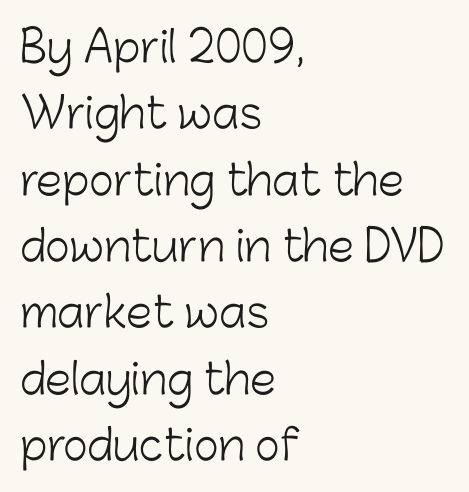
{"serif": "no", "italic": "no", "bold": "no", "weight": "light", "width": "normal", "stroke_contrast": "low", "x_height": "medium", "monospaced": "no", "underline": "no", "align": "left", "line_spacing": "normal", "line_spacing_ratio": 1.58, "letter_spacing": "normal", "letter_spacing_em": 0.0, "glyph_px": 42}
